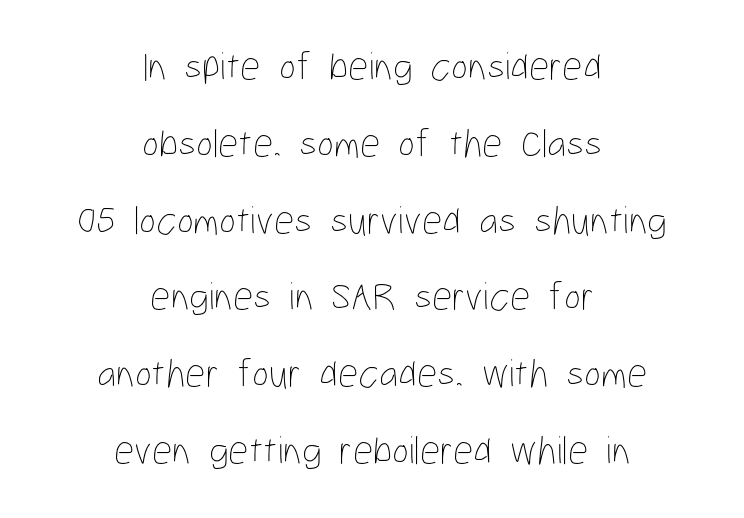
{"italic": "no", "bold": "no", "weight": "thin", "width": "condensed", "stroke_contrast": "low", "x_height": "medium", "monospaced": "no", "underline": "no", "align": "center", "line_spacing": "loose", "line_spacing_ratio": 1.92, "letter_spacing": "normal", "letter_spacing_em": 0.0, "glyph_px": 40}
